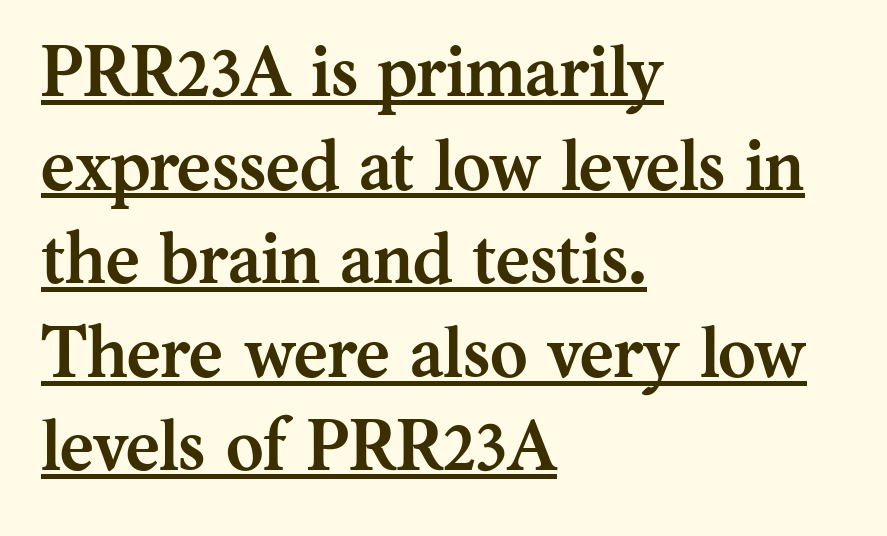
Here the designer chose a conventional face with non-uniform glyph widths. How heavy is the stroke? Heavy — this is a bold. Stroke terminals: seriffed. Between one letter and the next there's only the usual sliver of space. Does the leading feel generous? No, just average. Ordinary non-slanted type is in use.
